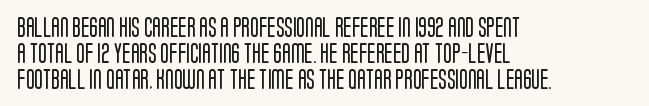
{"italic": "no", "bold": "no", "underline": "no", "align": "left", "line_spacing": "normal", "line_spacing_ratio": 1.3, "letter_spacing": "normal", "letter_spacing_em": 0.0, "glyph_px": 20}
